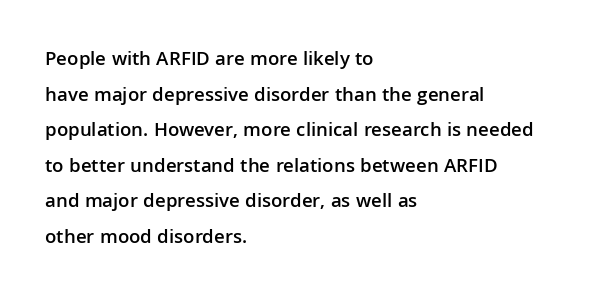
{"italic": "no", "bold": "semi", "underline": "no", "align": "left", "line_spacing_ratio": 1.78, "letter_spacing": "normal", "letter_spacing_em": 0.0, "glyph_px": 20}
